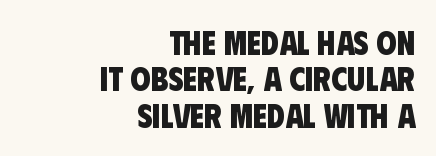
Q: Is the text bold? A: Yes.
Q: Is the typeface a serif or a sans-serif typeface? A: Sans-serif.
Q: Is the text underlined? A: No.
Q: How is the paragraph aligned? A: Right-aligned.
Q: Is the spacing between letters normal or unusually wide? A: Normal.
Q: Is the spacing between lines tight, normal or loose? A: Tight.
Q: Width (condensed, normal, or wide)? A: Condensed.
Q: Stroke contrast? A: Low.
Q: x-height? A: Large.
Q: Monospaced? A: No.
